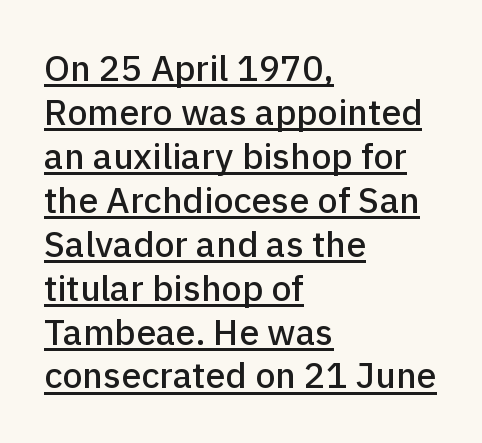
Q: Is the text italic (slanted)? A: No, it is upright.
Q: Is the typeface a serif or a sans-serif typeface? A: Sans-serif.
Q: Is the text underlined? A: Yes.
Q: How is the paragraph aligned? A: Left-aligned.
Q: Is the spacing between letters normal or unusually wide? A: Normal.
Q: Width (condensed, normal, or wide)? A: Normal.
Q: Stroke contrast? A: Low.
Q: x-height? A: Medium.
Q: Monospaced? A: No.
